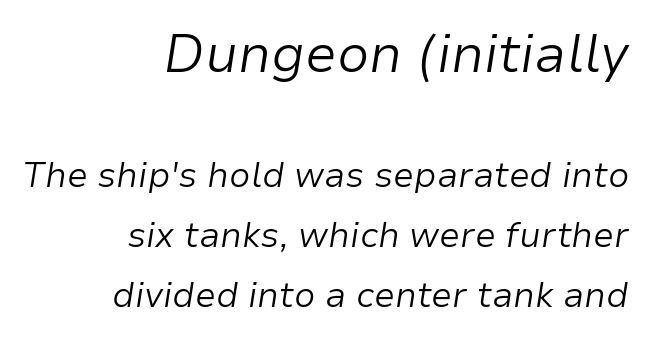
Bigger letters appear in the top chunk; the bottom chunk is reduced. These lines stack with their right ends in a neat column. There is no visible air inserted between adjacent glyphs. The font's italic variant was chosen for this text.
